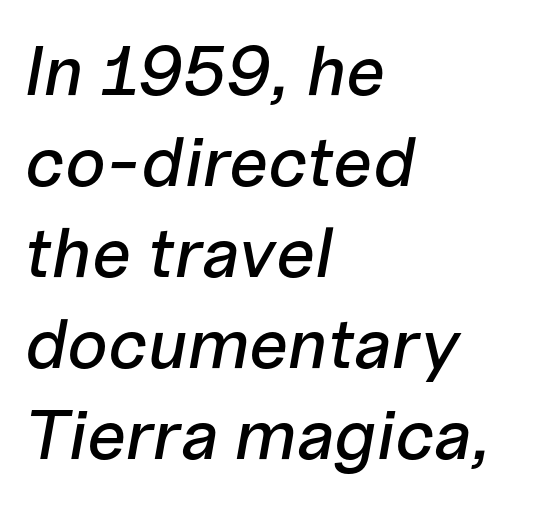
A typesetter would call this proportional, since set widths differ per character. Is the block centered? No — it sits flush against the left margin. Slant detected: the letters are inclined. Quick note: underline off. A typesetter would call this zero additional tracking. The space between consecutive lines is moderate.
